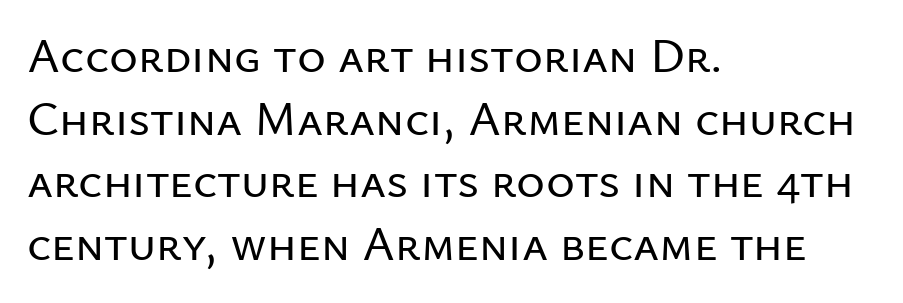
Q: Is the text italic (slanted)? A: No, it is upright.
Q: Is the typeface a serif or a sans-serif typeface? A: Sans-serif.
Q: Is the text underlined? A: No.
Q: How is the paragraph aligned? A: Left-aligned.
Q: Is the spacing between letters normal or unusually wide? A: Normal.
Q: Is the spacing between lines tight, normal or loose? A: Normal.
Q: Width (condensed, normal, or wide)? A: Normal.
Q: Stroke contrast? A: Low.
Q: x-height? A: Medium.
Q: Monospaced? A: No.
